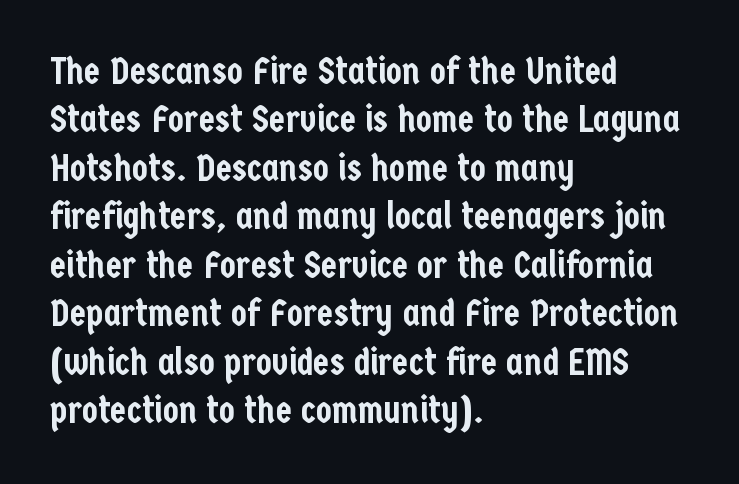
Q: Is the text italic (slanted)? A: No, it is upright.
Q: Is the typeface a serif or a sans-serif typeface? A: Sans-serif.
Q: Is the text underlined? A: No.
Q: How is the paragraph aligned? A: Left-aligned.
Q: Is the spacing between letters normal or unusually wide? A: Normal.
Q: Is the spacing between lines tight, normal or loose? A: Normal.
Q: Width (condensed, normal, or wide)? A: Condensed.
Q: Stroke contrast? A: Low.
Q: x-height? A: Medium.
Q: Monospaced? A: No.
